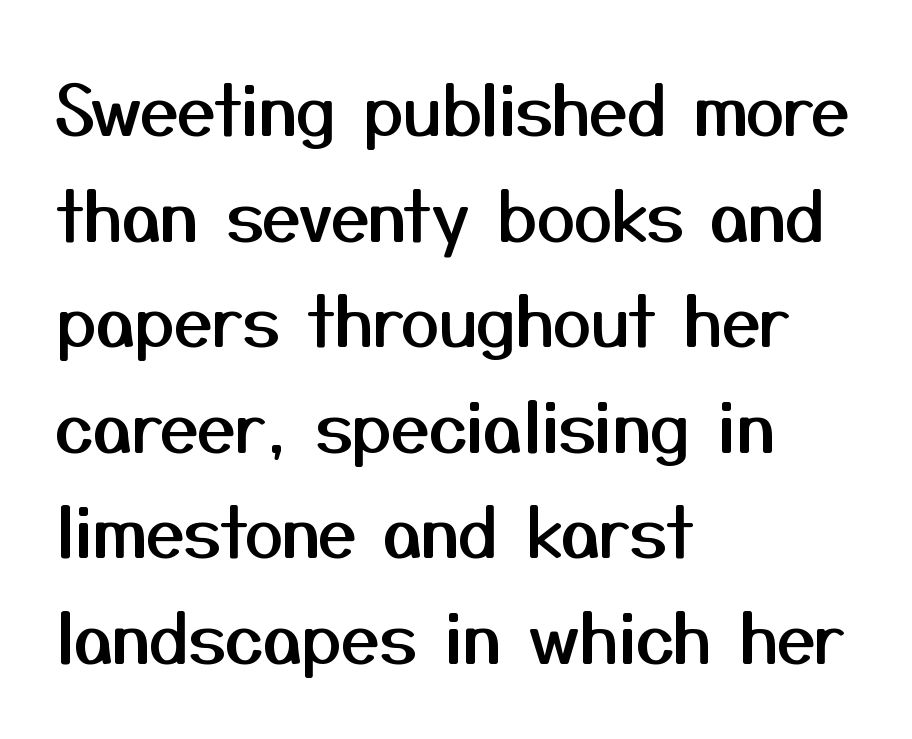
Typeset ragged right — the left edge is the straight one. Anything drawn beneath the words? Only blank space. Observe the absence of serifs on each vertical stroke in this sample. The rendering uses a moderate line-height, typical for paragraphs. Ascenders rise straight up at ninety degrees. Spacing between characters is what you'd get straight out of the box.
